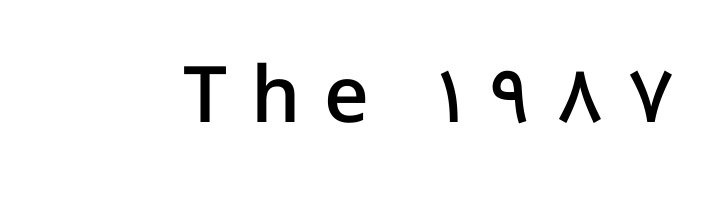
This sample uses a sans-serif face. The rendering uses natural spacing where letterforms have individual widths. No word sits above an underline. Vertical strokes here are truly vertical.
